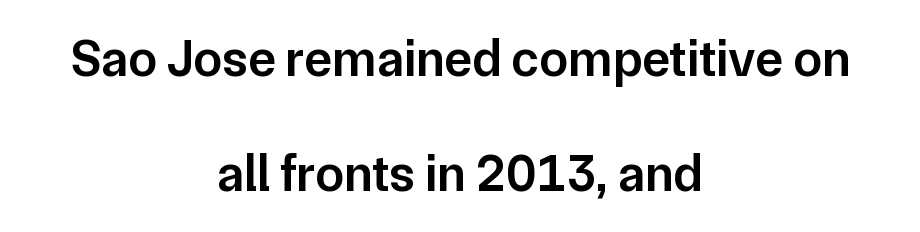
The rendering positions every line midway between the sides. The typeface chosen for these lines omits serifs. Inter-character spacing is left at the font's built-in metrics. The characters look somewhat weighty, a semibold short of true bold. Rendered with straight, roman letterforms.
